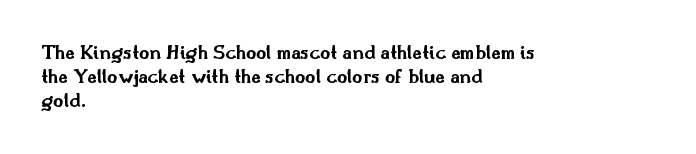
Q: Is the text bold? A: Yes.
Q: Is the text italic (slanted)? A: No, it is upright.
Q: Is the text underlined? A: No.
Q: How is the paragraph aligned? A: Left-aligned.
Q: Is the spacing between letters normal or unusually wide? A: Normal.
